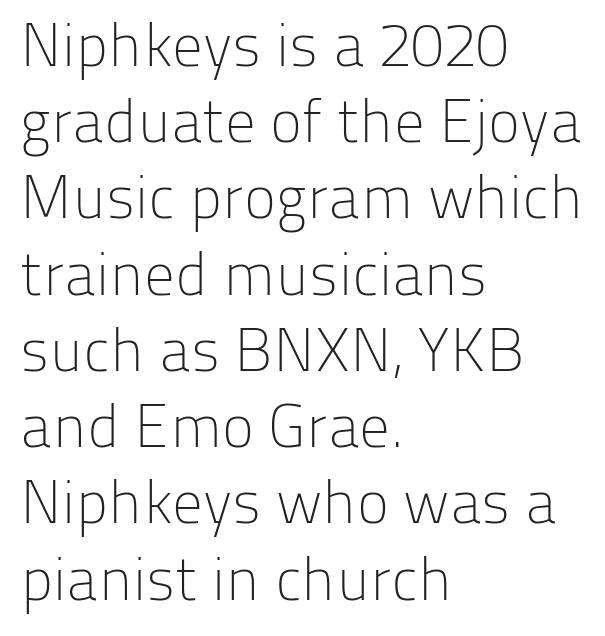
The image shows 61 px light sans-serif type, upright; set left-aligned, normal line spacing (1.25x), normal letter spacing, not underlined; low stroke contrast and a medium x-height.
